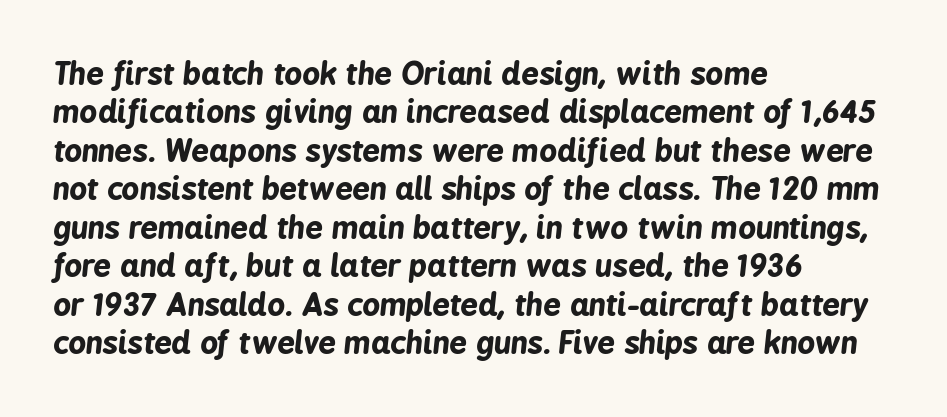
{"italic": "yes", "lean": "right", "slant_degrees": 6, "bold": "yes", "weight": "bold", "width": "condensed", "stroke_contrast": "low", "x_height": "medium", "monospaced": "no", "underline": "no", "align": "left", "line_spacing_ratio": 1.24, "letter_spacing": "normal", "letter_spacing_em": 0.0, "glyph_px": 31}
